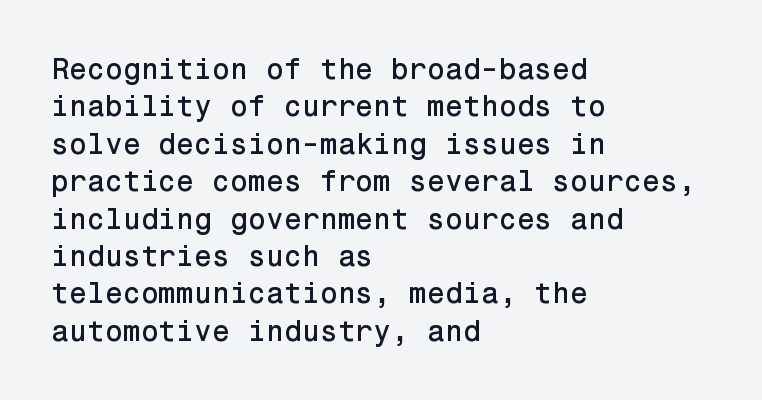
Q: Is the text italic (slanted)? A: No, it is upright.
Q: Is the typeface a serif or a sans-serif typeface? A: Sans-serif.
Q: Is the text underlined? A: No.
Q: How is the paragraph aligned? A: Left-aligned.
Q: Is the spacing between letters normal or unusually wide? A: Normal.
Q: Is the spacing between lines tight, normal or loose? A: Normal.
Q: Width (condensed, normal, or wide)? A: Normal.
Q: Stroke contrast? A: Low.
Q: x-height? A: Medium.
